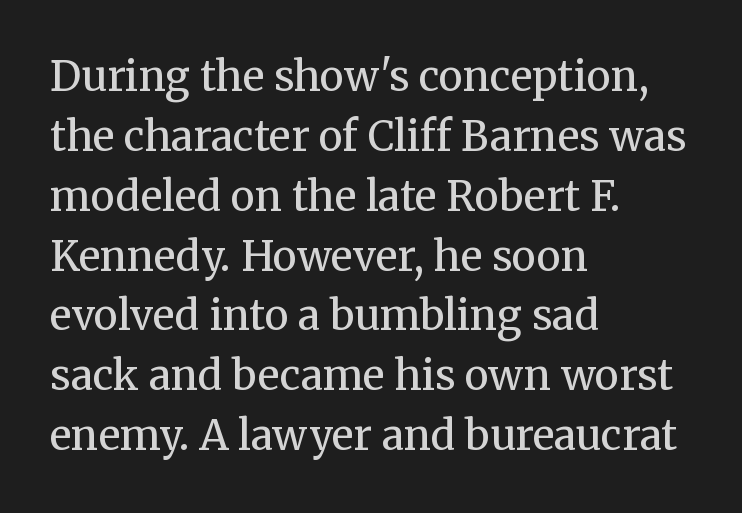
Quick note: not italic, upright. Horizontally, the lines are justified to the leading edge only. Note the varied advance widths — an 'i' is clearly narrower than an 'm'. The weight would be labelled regular, book, light, or lighter still.
